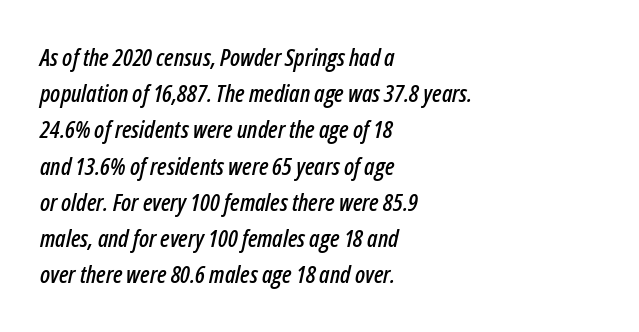
Notice how the passage keeps a crisp vertical edge on the left only. This rendering leaves character spacing at its baseline value. This block has exactly the height ordinary leading produces. Words float on clear page, feet unadorned.
